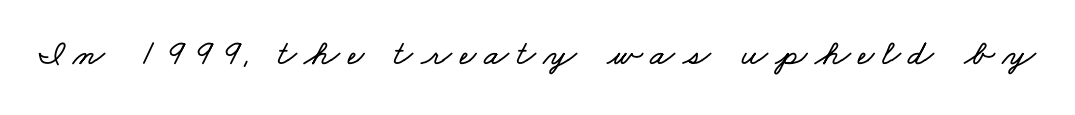
Q: Is the text underlined? A: No.
Q: Is the spacing between letters normal or unusually wide? A: Unusually wide.
Q: Width (condensed, normal, or wide)? A: Wide.
Q: Stroke contrast? A: Low.
Q: x-height? A: Small.
Q: Monospaced? A: No.
